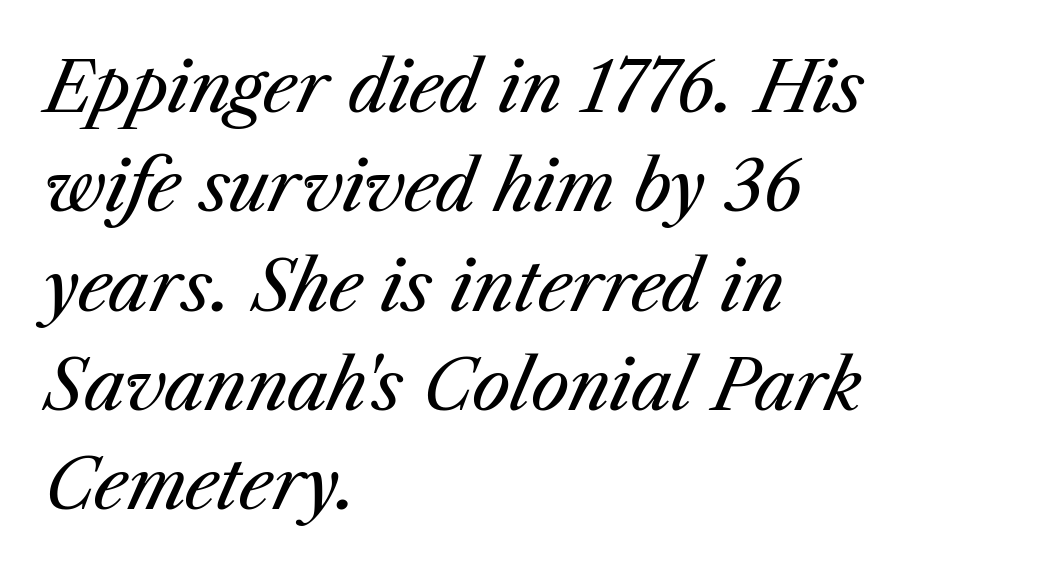
{"italic": "yes", "lean": "right", "slant_degrees": 23, "bold": "no", "weight": "regular", "width": "normal", "stroke_contrast": "medium", "x_height": "medium", "monospaced": "no", "underline": "no", "align": "left", "line_spacing": "normal", "line_spacing_ratio": 1.44, "letter_spacing": "normal", "letter_spacing_em": 0.0, "glyph_px": 69}
